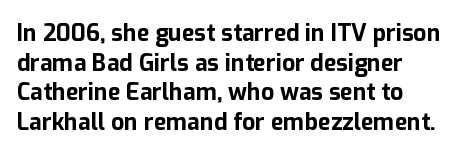
Anything drawn beneath the words? Only blank space. These lines were composed using upright roman letters. In terms of weight, the rendering is a true, heavy bold. Honestly, the row spacing looks completely unremarkable. The gaps between neighbouring characters are ordinary and unremarkable.
